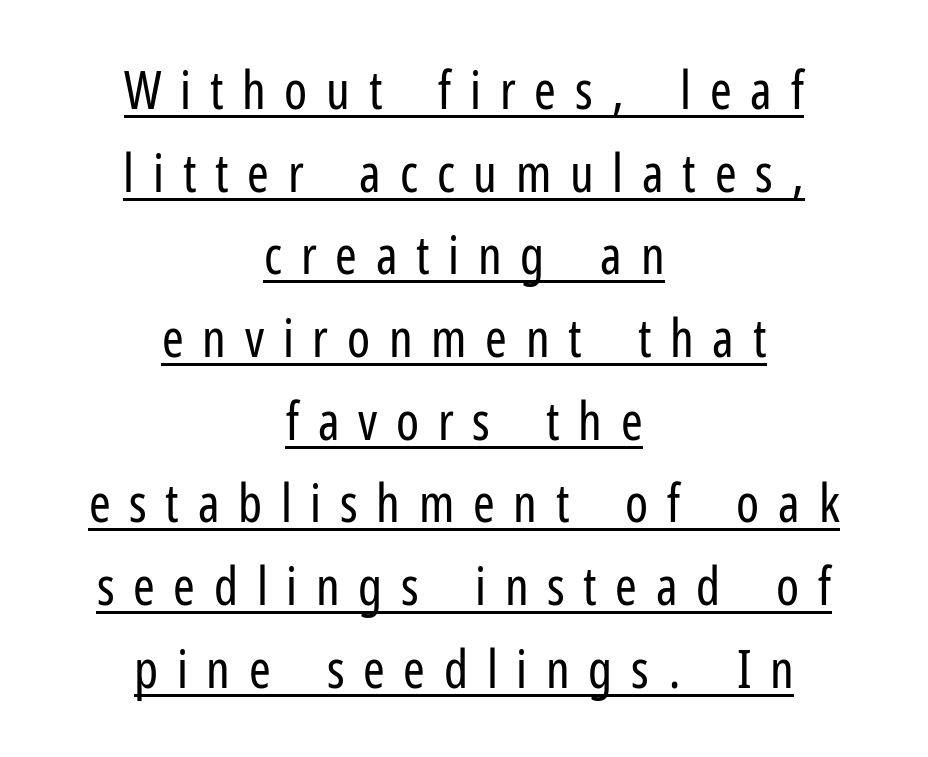
The image shows 52 px regular-weight, condensed sans-serif type, upright; set centered, normal line spacing (1.59x), unusually wide letter spacing (+0.36 em), underlined; low stroke contrast and a medium x-height.
